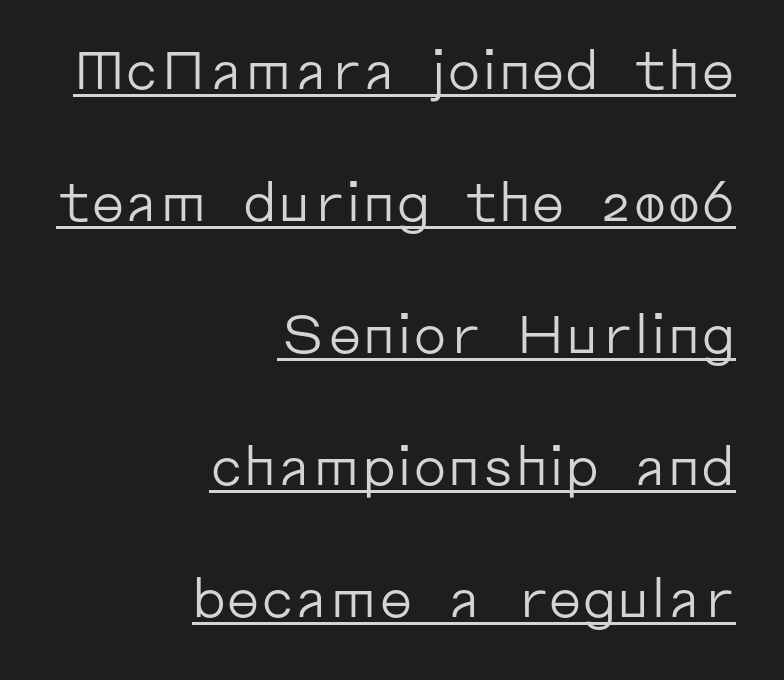
{"serif": "no", "italic": "no", "bold": "no", "weight": "regular", "width": "normal", "stroke_contrast": "low", "x_height": "medium", "monospaced": "no", "underline": "yes", "align": "right", "line_spacing": "loose", "line_spacing_ratio": 2.49, "letter_spacing": "normal", "letter_spacing_em": 0.0, "glyph_px": 53}
